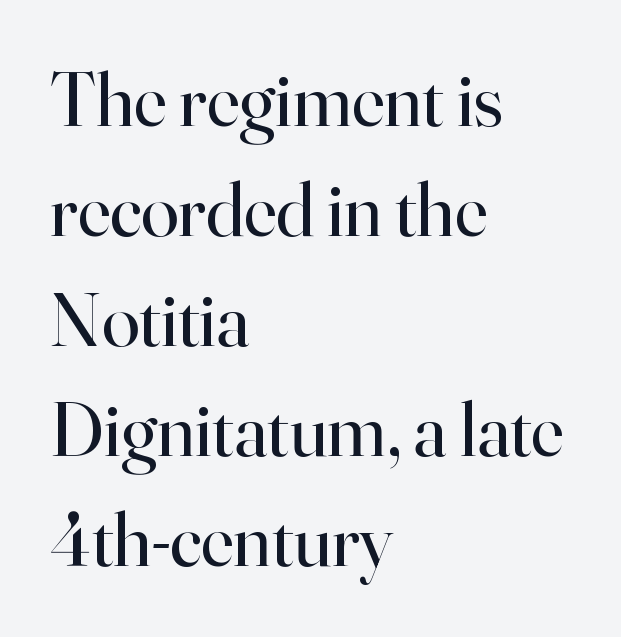
{"serif": "yes", "italic": "no", "bold": "no", "weight": "regular", "width": "normal", "stroke_contrast": "high", "x_height": "small", "monospaced": "no", "underline": "no", "align": "left", "line_spacing": "normal", "line_spacing_ratio": 1.43, "letter_spacing": "normal", "letter_spacing_em": 0.0, "glyph_px": 77}
